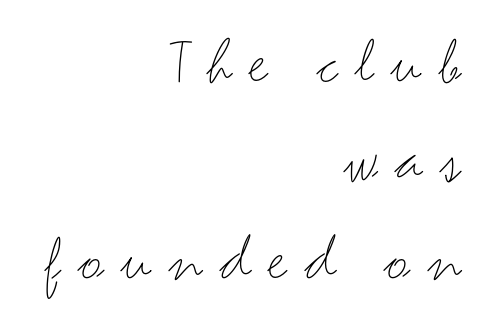
The image shows 67 px light, wide sans-serif type; set right-aligned, normal line spacing (1.47x), unusually wide letter spacing (+0.26 em), not underlined; medium stroke contrast and a small x-height.
